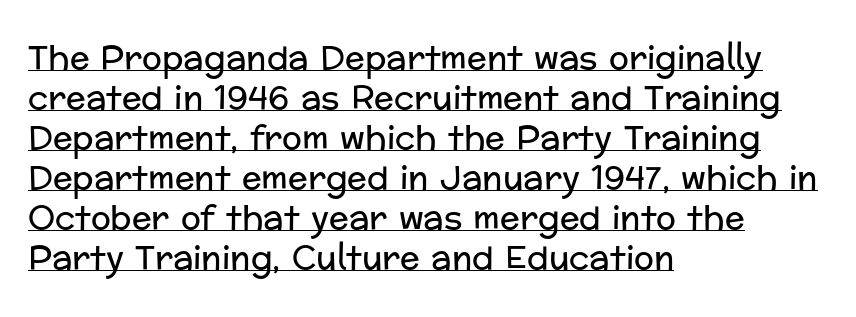
{"serif": "no", "italic": "no", "bold": "no", "weight": "regular", "width": "normal", "stroke_contrast": "low", "x_height": "medium", "monospaced": "no", "underline": "yes", "align": "left", "line_spacing_ratio": 1.21, "letter_spacing": "normal", "letter_spacing_em": 0.0, "glyph_px": 33}
